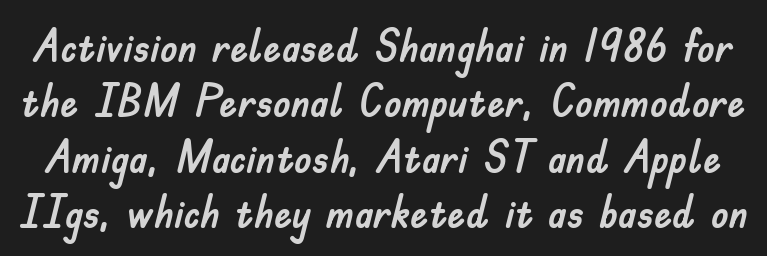
The string is rendered with underlining switched off. Look at the tracking — it's just the regular setting, nothing added. Unlike a traditional serif, this face leaves its strokes unadorned. The face used here is proportionally spaced, like ordinary book or web type.
